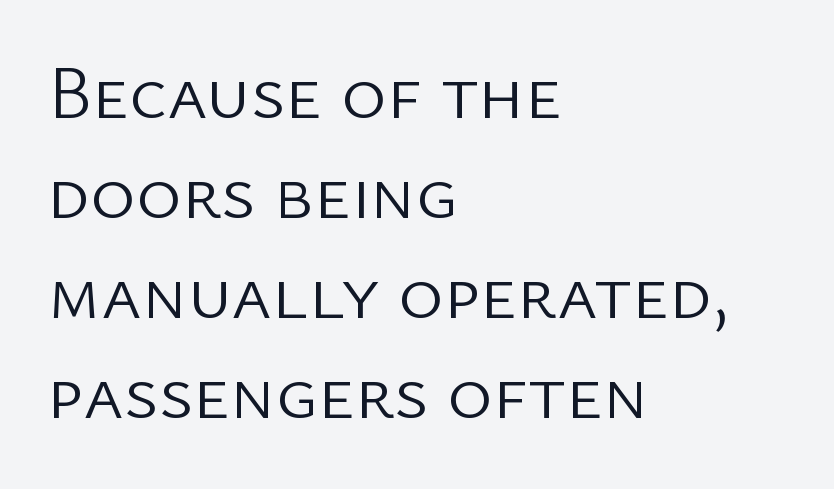
Q: Is the text bold? A: No.
Q: Is the text italic (slanted)? A: No, it is upright.
Q: Is the typeface a serif or a sans-serif typeface? A: Sans-serif.
Q: Is the text underlined? A: No.
Q: How is the paragraph aligned? A: Left-aligned.
Q: Is the spacing between letters normal or unusually wide? A: Normal.
Q: Is the spacing between lines tight, normal or loose? A: Normal.
Q: Width (condensed, normal, or wide)? A: Normal.
Q: Stroke contrast? A: Low.
Q: x-height? A: Medium.
Q: Monospaced? A: No.
